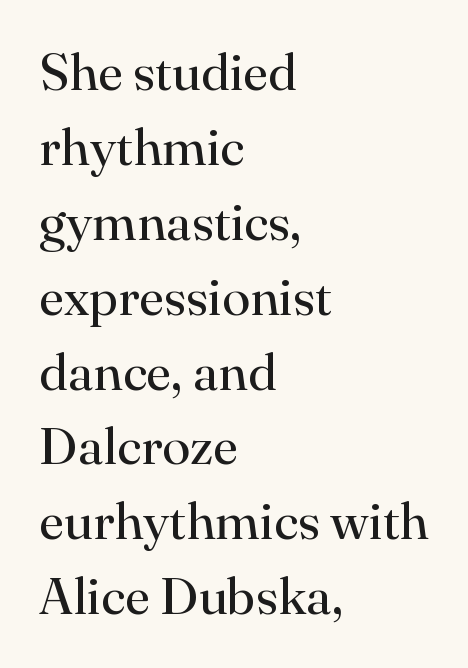
{"serif": "yes", "italic": "no", "bold": "no", "weight": "regular", "width": "normal", "stroke_contrast": "high", "x_height": "small", "monospaced": "no", "underline": "no", "align": "left", "line_spacing": "normal", "line_spacing_ratio": 1.44, "letter_spacing": "normal", "letter_spacing_em": 0.0, "glyph_px": 52}
